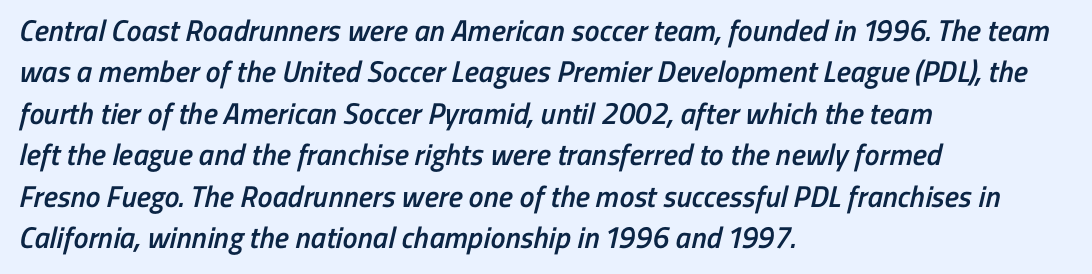
Q: Is the text bold? A: Semi-bold.
Q: Is the typeface a serif or a sans-serif typeface? A: Sans-serif.
Q: Is the text underlined? A: No.
Q: How is the paragraph aligned? A: Left-aligned.
Q: Is the spacing between letters normal or unusually wide? A: Normal.
Q: Is the spacing between lines tight, normal or loose? A: Normal.
Q: Width (condensed, normal, or wide)? A: Condensed.
Q: Stroke contrast? A: Low.
Q: x-height? A: Medium.
Q: Monospaced? A: No.
